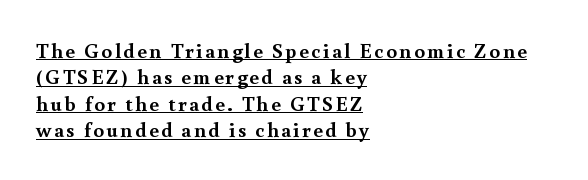
The image shows 21 px bold type, upright; set left-aligned, normal line spacing (1.26x), underlined.
